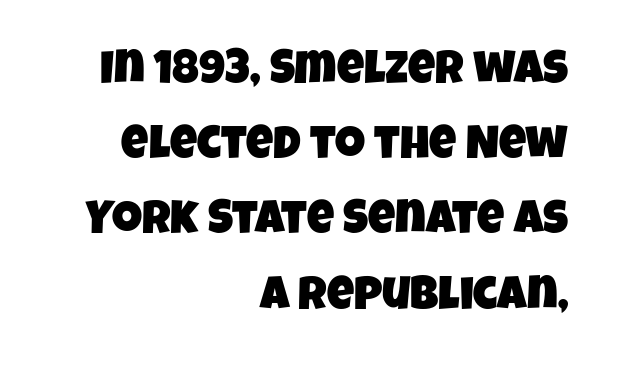
Q: Is the typeface a serif or a sans-serif typeface? A: Sans-serif.
Q: Is the text underlined? A: No.
Q: How is the paragraph aligned? A: Right-aligned.
Q: Is the spacing between letters normal or unusually wide? A: Normal.
Q: Is the spacing between lines tight, normal or loose? A: Normal.
Q: Width (condensed, normal, or wide)? A: Condensed.
Q: Stroke contrast? A: Low.
Q: x-height? A: Large.
Q: Monospaced? A: No.
